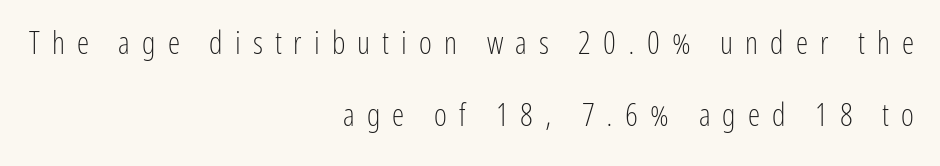
Each line ends at the same right margin while the left side varies. These glyphs show unthickened strokes, regular width or finer. Each letter keeps its own natural width here, so spacing adapts to shape. Check where the strokes stop: nothing finishes them off — pure sans. The block of text is sparse from top to bottom, with ample space between rows. In terms of posture, this sample is upright.
